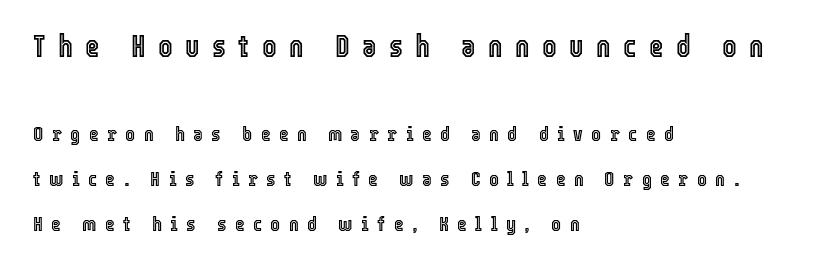
The image shows 31 px condensed type, upright; set left-aligned, loose line spacing (2.16x), unusually wide letter spacing (+0.4 em), not underlined; the first (top) block is 1.48x larger; a medium x-height.
